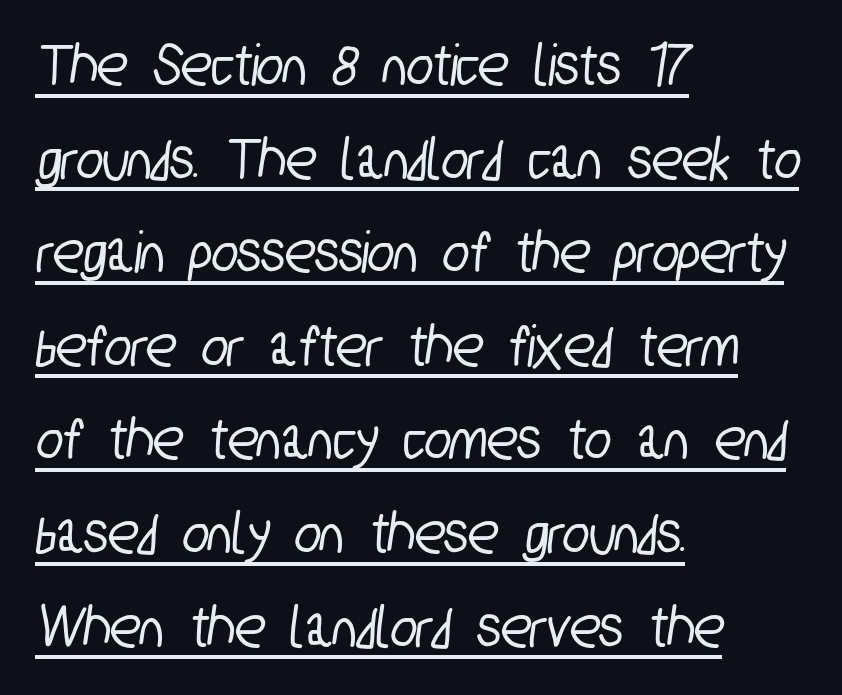
Q: Is the typeface a serif or a sans-serif typeface? A: Sans-serif.
Q: Is the text underlined? A: Yes.
Q: How is the paragraph aligned? A: Left-aligned.
Q: Is the spacing between letters normal or unusually wide? A: Normal.
Q: Is the spacing between lines tight, normal or loose? A: Normal.
Q: Width (condensed, normal, or wide)? A: Condensed.
Q: Stroke contrast? A: Low.
Q: x-height? A: Medium.
Q: Monospaced? A: No.
